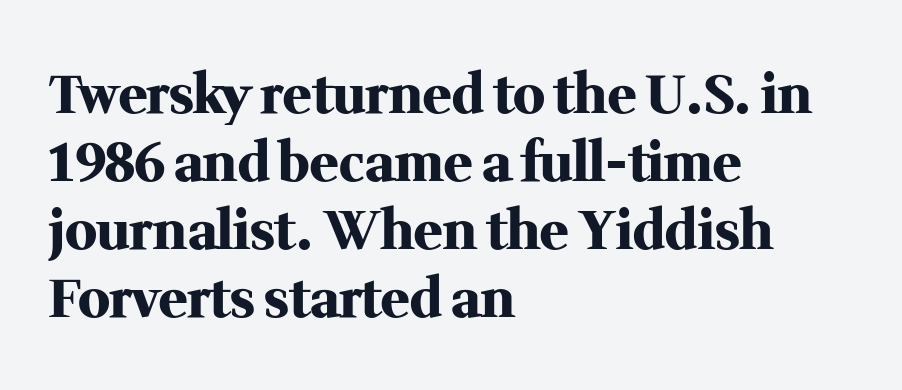
The image shows 53 px heavy serif type, upright; set left-aligned, normal line spacing (1.28x), normal letter spacing, not underlined; medium stroke contrast and a medium x-height.
